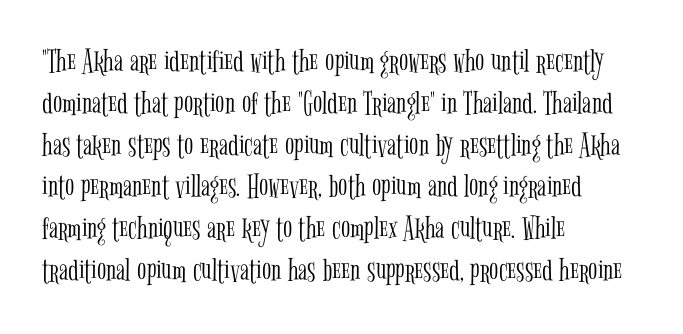
{"serif": "yes", "italic": "no", "bold": "no", "weight": "light", "width": "condensed", "stroke_contrast": "low", "x_height": "medium", "monospaced": "no", "underline": "no", "align": "left", "line_spacing_ratio": 1.23, "letter_spacing": "normal", "letter_spacing_em": 0.0, "glyph_px": 34}
